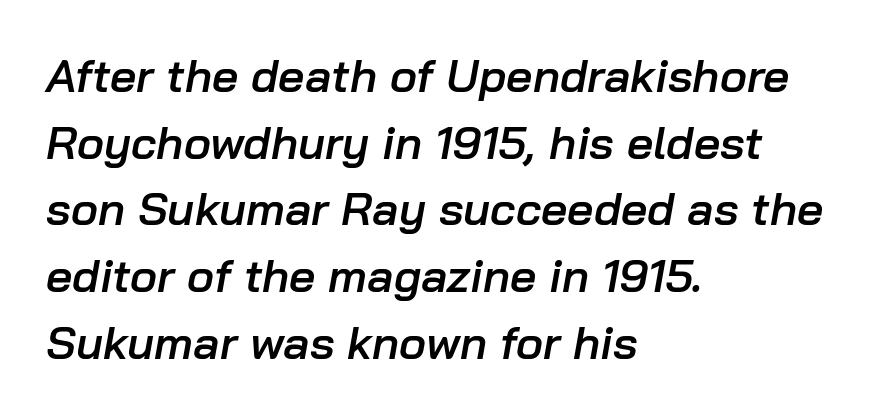
{"italic": "yes", "lean": "right", "slant_degrees": 10, "bold": "semi", "weight": "semibold", "width": "normal", "stroke_contrast": "low", "x_height": "medium", "monospaced": "no", "underline": "no", "align": "left", "line_spacing": "normal", "line_spacing_ratio": 1.45, "letter_spacing": "normal", "letter_spacing_em": 0.0, "glyph_px": 46}
